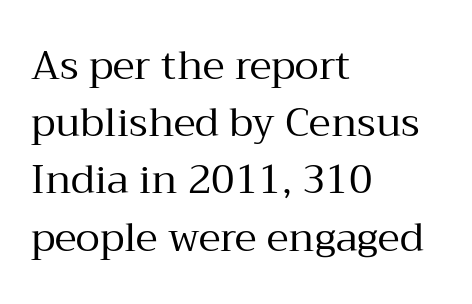
The image shows 40 px regular-weight serif type, upright; set left-aligned, normal line spacing (1.43x), normal letter spacing, not underlined; medium stroke contrast and a medium x-height.
